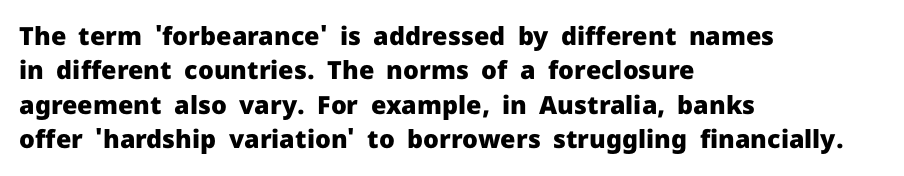
Plain, unruled lines of type. Italic: no, the glyphs are upright roman. The face used here has the dense, thick strokes of a bold. Compared with typical paragraphs, the rows here are spaced about the same. The paragraph has a hard left edge and a soft right edge. Here the glyphs are tracked normally, forming tight word shapes.
